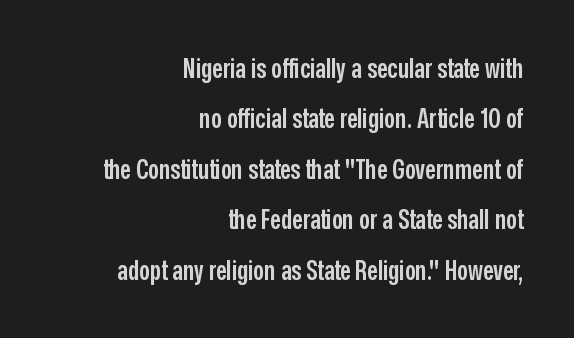
{"italic": "no", "bold": "semi", "underline": "no", "align": "right", "line_spacing_ratio": 1.87, "letter_spacing": "normal", "letter_spacing_em": 0.0, "glyph_px": 27}
